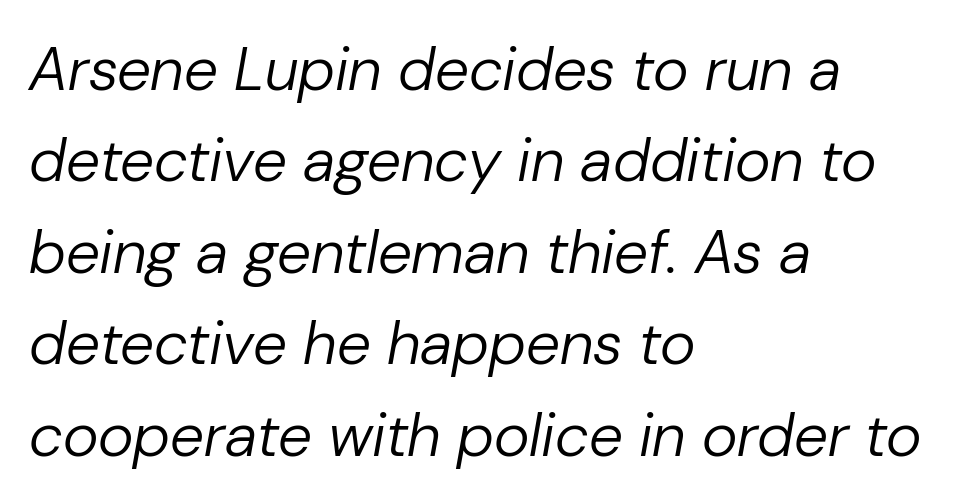
The image shows 61 px regular-weight type, italic (leaning right); set left-aligned, normal line spacing (1.5x), normal letter spacing, not underlined; low stroke contrast and a medium x-height.
